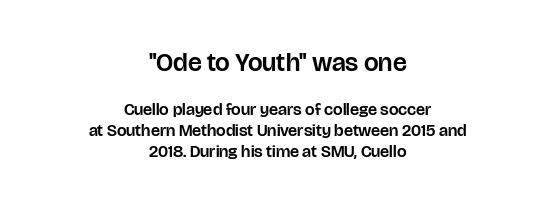
Q: Is the text italic (slanted)? A: No, it is upright.
Q: Is the text underlined? A: No.
Q: How is the paragraph aligned? A: Centered.
Q: Is the spacing between letters normal or unusually wide? A: Normal.
Q: Which block of text is set in a larger size, the first (top) or the second (bottom)? A: The first (top) one.
